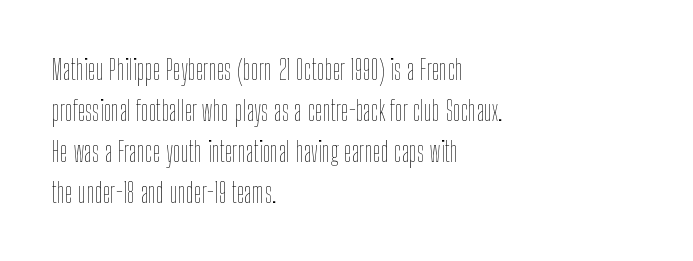
Weight: not bold — regular or lighter. Spacing verdict: proportional, widths tailored to each character. The text block is weighted toward the left margin, trailing off unevenly rightward. The designer left line spacing at the default. The font's upright variant was chosen for this text.
